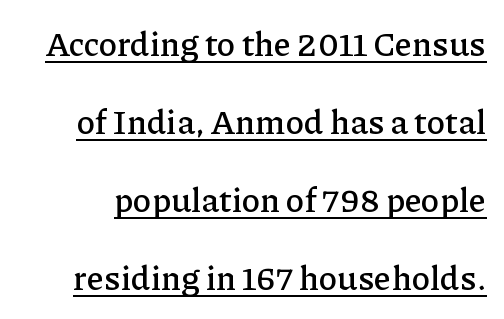
Q: Is the text italic (slanted)? A: No, it is upright.
Q: Is the typeface a serif or a sans-serif typeface? A: Serif.
Q: Is the text underlined? A: Yes.
Q: Is the spacing between letters normal or unusually wide? A: Normal.
Q: Is the spacing between lines tight, normal or loose? A: Loose.
Q: Width (condensed, normal, or wide)? A: Normal.
Q: Stroke contrast? A: Low.
Q: x-height? A: Medium.
Q: Monospaced? A: No.
